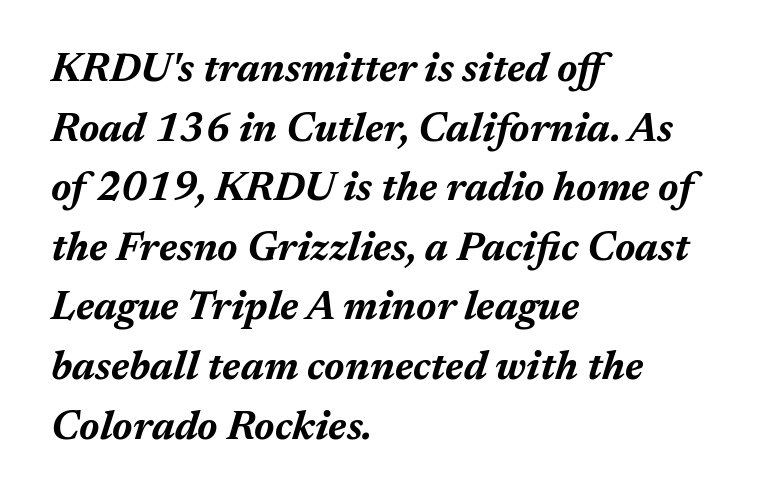
Q: Is the text bold? A: Yes.
Q: Is the text italic (slanted)? A: Yes, it leans right by about 17 degrees.
Q: Is the text underlined? A: No.
Q: How is the paragraph aligned? A: Left-aligned.
Q: Is the spacing between letters normal or unusually wide? A: Normal.
Q: Is the spacing between lines tight, normal or loose? A: Normal.
Q: Width (condensed, normal, or wide)? A: Normal.
Q: Stroke contrast? A: Medium.
Q: x-height? A: Medium.
Q: Monospaced? A: No.
